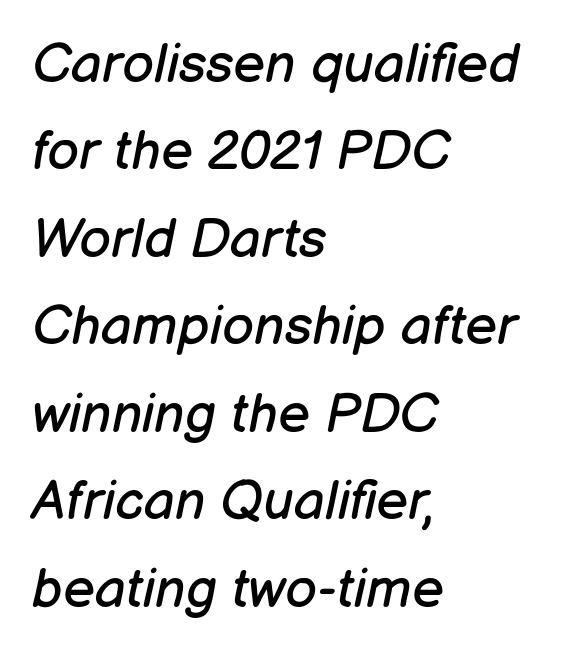
Q: Is the text bold? A: No.
Q: Is the text italic (slanted)? A: Yes, it leans right by about 12 degrees.
Q: Is the text underlined? A: No.
Q: How is the paragraph aligned? A: Left-aligned.
Q: Is the spacing between letters normal or unusually wide? A: Normal.
Q: Is the spacing between lines tight, normal or loose? A: Normal.
Q: Width (condensed, normal, or wide)? A: Normal.
Q: Stroke contrast? A: Low.
Q: x-height? A: Medium.
Q: Monospaced? A: No.
